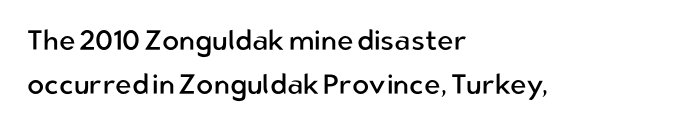
Q: Is the text bold? A: No.
Q: Is the text italic (slanted)? A: No, it is upright.
Q: Is the typeface a serif or a sans-serif typeface? A: Sans-serif.
Q: Is the text underlined? A: No.
Q: How is the paragraph aligned? A: Left-aligned.
Q: Is the spacing between letters normal or unusually wide? A: Normal.
Q: Is the spacing between lines tight, normal or loose? A: Normal.
Q: Width (condensed, normal, or wide)? A: Normal.
Q: Stroke contrast? A: Low.
Q: x-height? A: Medium.
Q: Monospaced? A: No.
